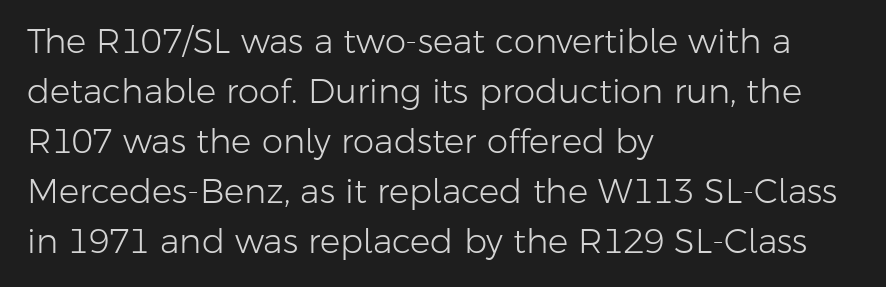
{"serif": "no", "italic": "no", "bold": "no", "weight": "light", "width": "normal", "stroke_contrast": "low", "x_height": "medium", "monospaced": "no", "underline": "no", "align": "left", "line_spacing": "normal", "line_spacing_ratio": 1.47, "letter_spacing": "normal", "letter_spacing_em": 0.0, "glyph_px": 34}
